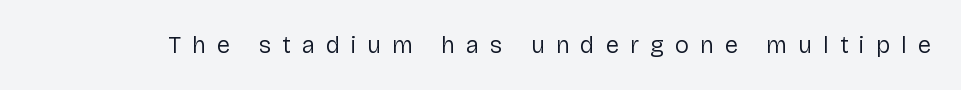
{"italic": "no", "bold": "no", "underline": "no", "letter_spacing": "wide", "letter_spacing_em": 0.46, "glyph_px": 24}
